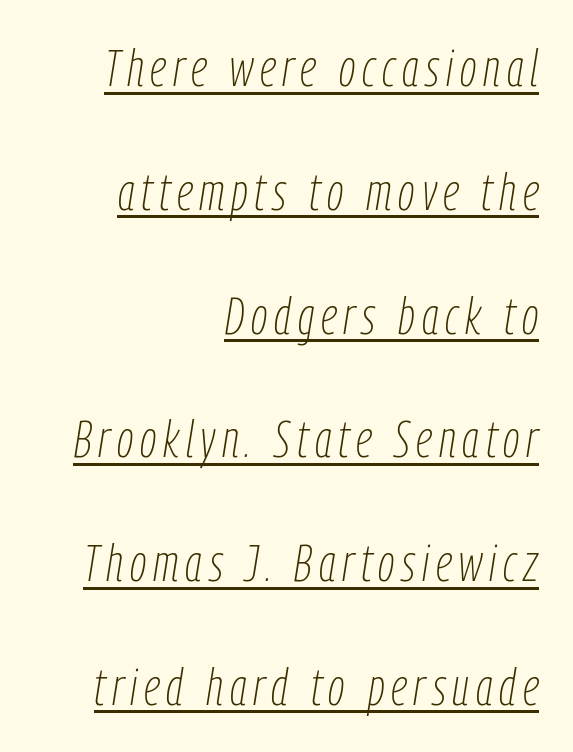
All the whitespace from short lines collects on the left. Does the leading feel generous? Absolutely, it's lavish. Do the characters align in a grid? No, the font is proportional. Quick note: italic. A baseline rule has been typeset under these characters. The cut favours lightness, reaching ordinary text weight at its darkest.
